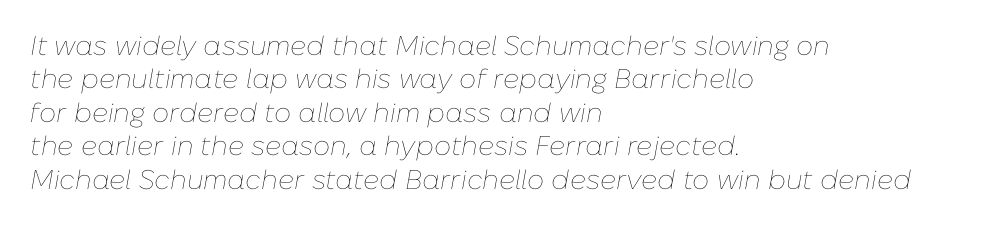
{"italic": "yes", "lean": "right", "slant_degrees": 10, "bold": "no", "underline": "no", "align": "left", "line_spacing_ratio": 1.24, "letter_spacing": "normal", "letter_spacing_em": 0.0, "glyph_px": 27}
